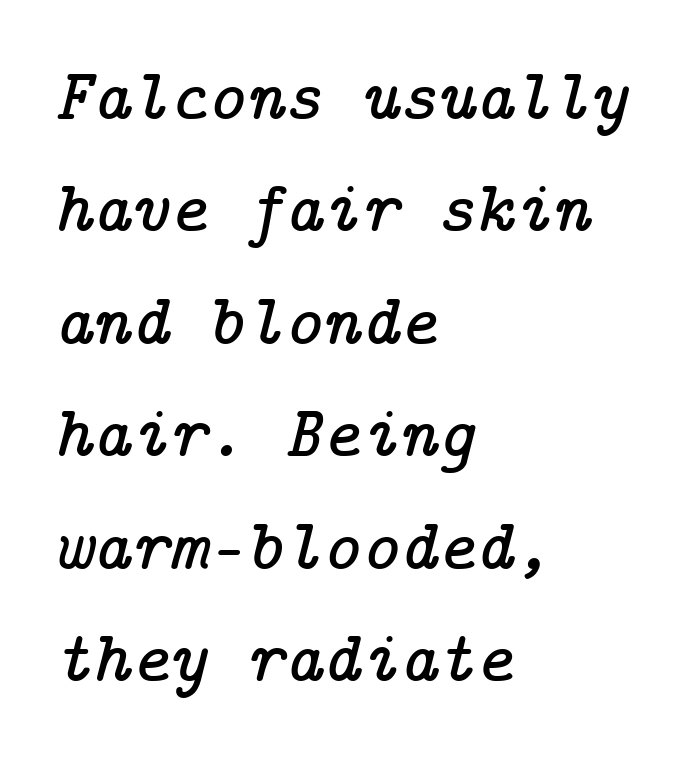
The image shows 73 px serif type, italic (leaning right); set left-aligned, normal line spacing (1.54x), normal letter spacing, not underlined; low stroke contrast and a medium x-height.
